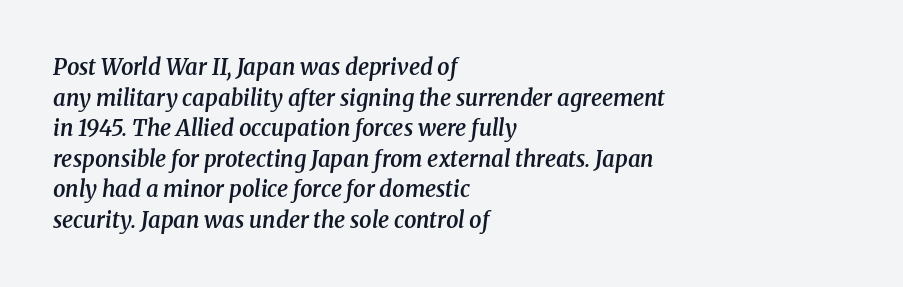
The image shows 22 px text type, italic (leaning right); set left-aligned, normal line spacing (1.39x), normal letter spacing, not underlined.
